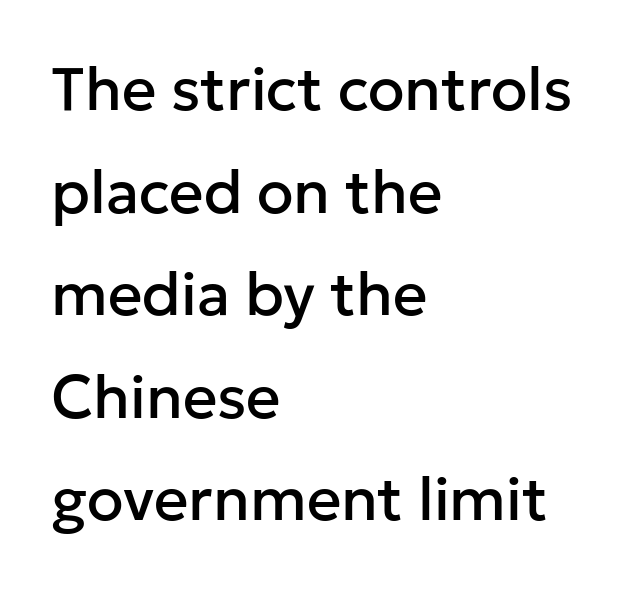
Q: Is the text italic (slanted)? A: No, it is upright.
Q: Is the typeface a serif or a sans-serif typeface? A: Sans-serif.
Q: Is the text underlined? A: No.
Q: How is the paragraph aligned? A: Left-aligned.
Q: Is the spacing between letters normal or unusually wide? A: Normal.
Q: Width (condensed, normal, or wide)? A: Normal.
Q: Stroke contrast? A: Low.
Q: x-height? A: Medium.
Q: Monospaced? A: No.
